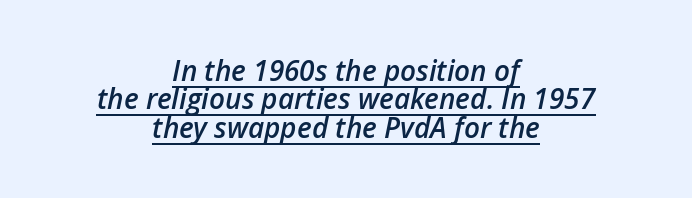
The image shows 28 px semibold type, italic (leaning right); set centered, tight line spacing (1.01x), normal letter spacing, underlined; low stroke contrast and a medium x-height.
